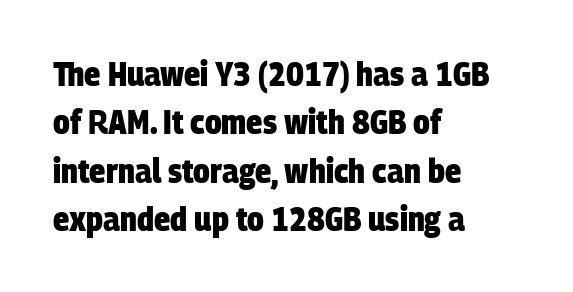
Q: Is the text bold? A: Yes.
Q: Is the typeface a serif or a sans-serif typeface? A: Sans-serif.
Q: Is the text underlined? A: No.
Q: How is the paragraph aligned? A: Left-aligned.
Q: Is the spacing between letters normal or unusually wide? A: Normal.
Q: Is the spacing between lines tight, normal or loose? A: Normal.
Q: Width (condensed, normal, or wide)? A: Condensed.
Q: Stroke contrast? A: Low.
Q: x-height? A: Large.
Q: Monospaced? A: No.
